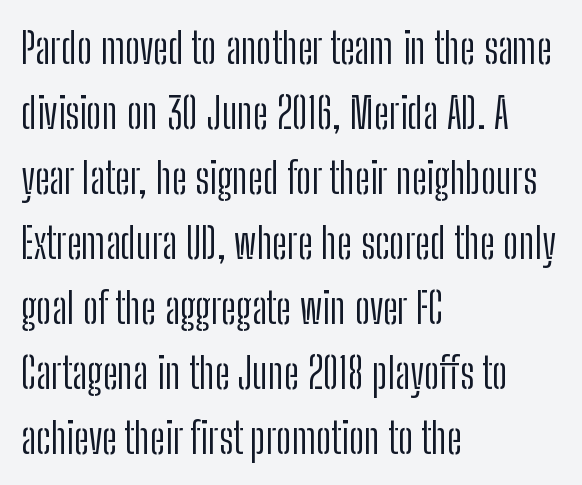
The font family rendered here belongs to the sans-serif group. Spacing verdict: proportional, widths tailored to each character. These glyphs show unthickened strokes, regular width or finer. The foot of each line stays bare and open. Posture: straight, roman, zero tilt.
